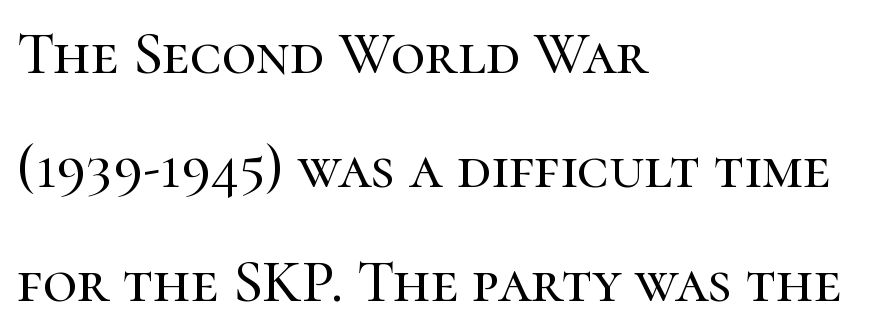
Q: Is the text italic (slanted)? A: No, it is upright.
Q: Is the typeface a serif or a sans-serif typeface? A: Serif.
Q: Is the text underlined? A: No.
Q: How is the paragraph aligned? A: Left-aligned.
Q: Is the spacing between letters normal or unusually wide? A: Normal.
Q: Is the spacing between lines tight, normal or loose? A: Loose.
Q: Width (condensed, normal, or wide)? A: Normal.
Q: Stroke contrast? A: High.
Q: x-height? A: Medium.
Q: Monospaced? A: No.
